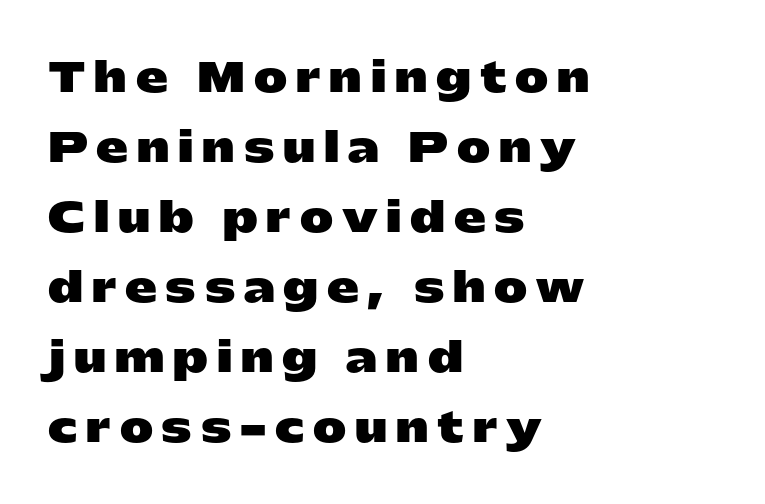
The image shows 40 px heavy, wide sans-serif type, upright; set left-aligned, line spacing 1.75x, unusually wide letter spacing (+0.22 em), not underlined; low stroke contrast and a medium x-height.
